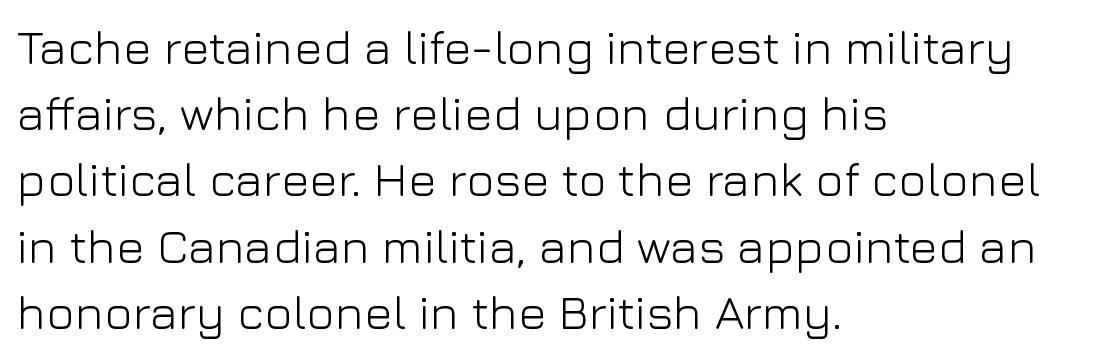
The image shows 48 px light sans-serif type, upright; set left-aligned, normal line spacing (1.38x), normal letter spacing, not underlined; low stroke contrast and a medium x-height.
